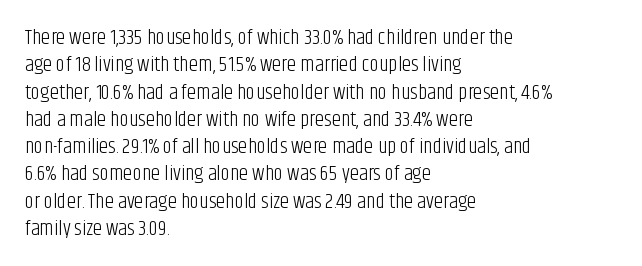
{"italic": "no", "bold": "no", "underline": "no", "align": "left", "line_spacing": "normal", "line_spacing_ratio": 1.3, "letter_spacing": "normal", "letter_spacing_em": 0.0, "glyph_px": 21}
